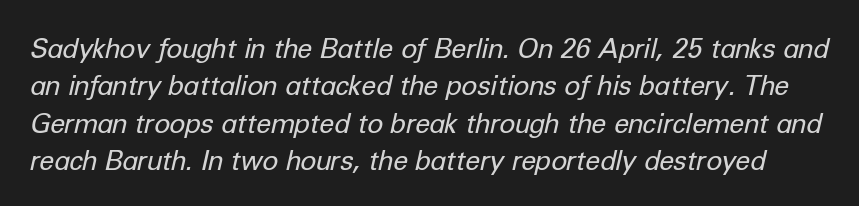
Q: Is the text bold? A: No.
Q: Is the text italic (slanted)? A: Yes, it leans right by about 12 degrees.
Q: Is the text underlined? A: No.
Q: Is the spacing between letters normal or unusually wide? A: Normal.
Q: Is the spacing between lines tight, normal or loose? A: Normal.
